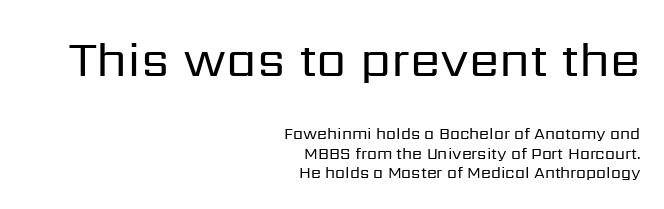
Note: larger setting up top, smaller setting below. The letters stand straight up with perfectly vertical stems. Check the space under the baseline: it is left empty. The paragraph has a hard right edge and a soft left edge. No extra tracking has been applied to these lines. Grotesque or geometric, the face here clearly has no serifs.
